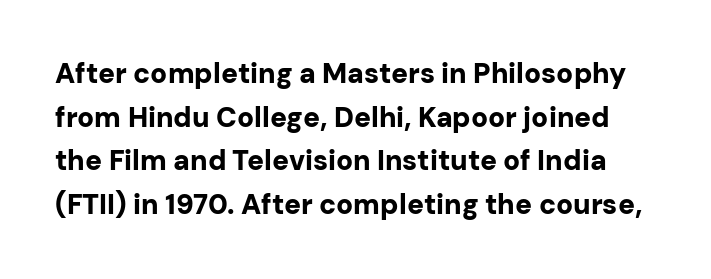
Emphasis by weight is at full strength: bold. Anything drawn beneath the words? Only blank space. Rendered with straight, roman letterforms. A normal amount of white space separates one row of letters from the next. You could call the tracking neutral — neither tight nor loose. The typeface chosen for these lines omits serifs.
